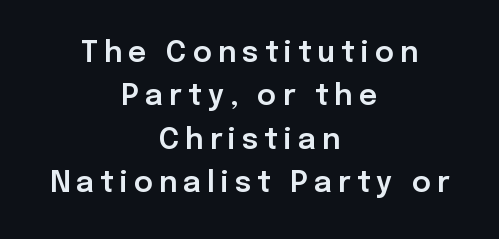
The image shows 29 px sans-serif type, upright; set centered, normal line spacing (1.5x), unusually wide letter spacing (+0.21 em), not underlined; low stroke contrast and a medium x-height.
